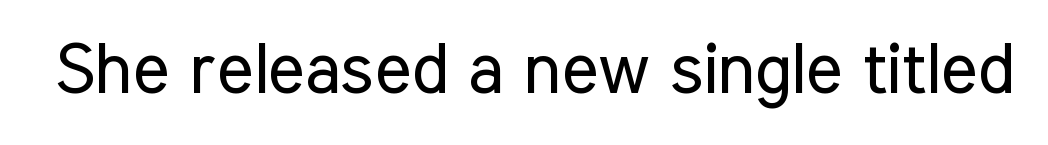
Q: Is the text bold? A: No.
Q: Is the text italic (slanted)? A: No, it is upright.
Q: Is the typeface a serif or a sans-serif typeface? A: Sans-serif.
Q: Is the text underlined? A: No.
Q: Is the spacing between letters normal or unusually wide? A: Normal.
Q: Width (condensed, normal, or wide)? A: Condensed.
Q: Stroke contrast? A: Low.
Q: x-height? A: Medium.
Q: Monospaced? A: No.
